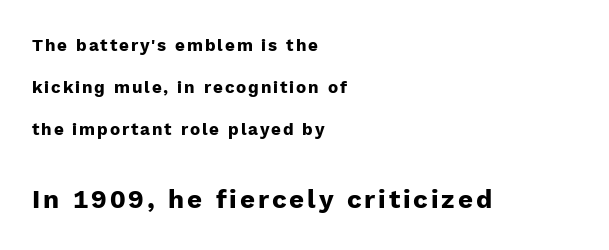
Q: Is the text bold? A: Yes.
Q: Is the text italic (slanted)? A: No, it is upright.
Q: Is the text underlined? A: No.
Q: How is the paragraph aligned? A: Left-aligned.
Q: Is the spacing between lines tight, normal or loose? A: Loose.
Q: Which block of text is set in a larger size, the first (top) or the second (bottom)? A: The second (bottom) one.
